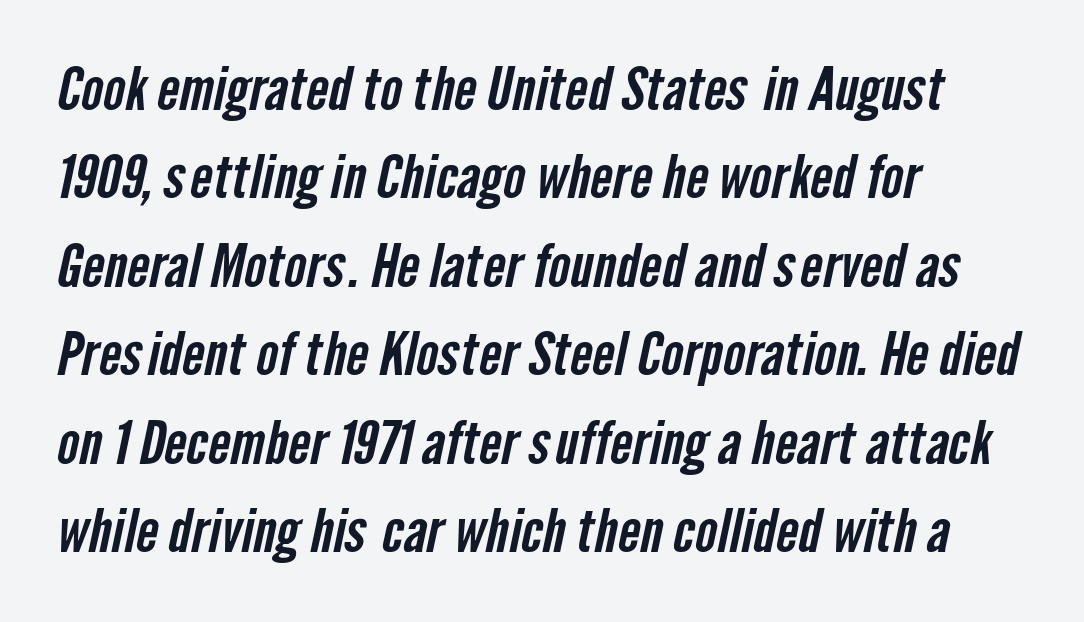
The image shows 59 px condensed sans-serif type; set left-aligned, normal line spacing (1.5x), normal letter spacing, not underlined; low stroke contrast and a medium x-height.
